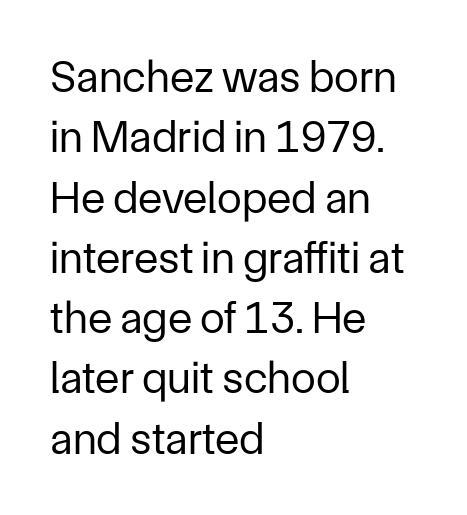
The image shows 45 px regular-weight sans-serif type, upright; set left-aligned, normal line spacing (1.34x), normal letter spacing, not underlined; low stroke contrast and a medium x-height.
